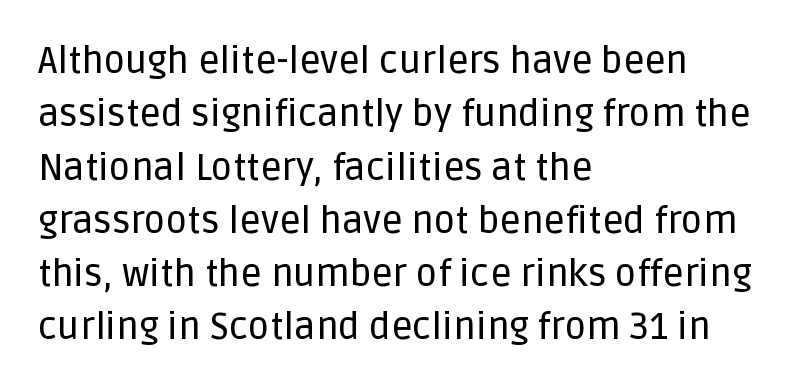
Character widths vary here, with narrow letters taking less room than wide ones. Bare-footed words on every line. In terms of letterspacing, this is plain default setting. Unlike italic type, these characters show no tilt at all. The paragraph has a hard left edge and a soft right edge. The passage shown stacks its lines at a standard gap.
